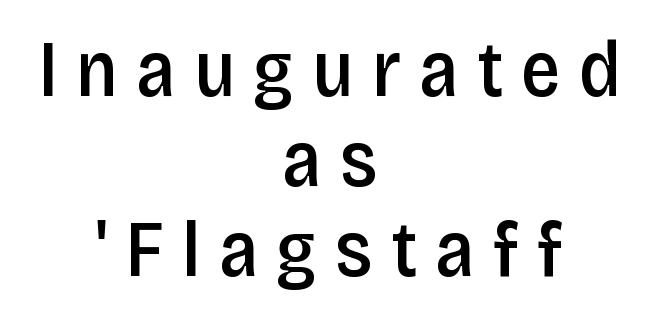
The image shows 79 px semibold, condensed sans-serif type, upright; set centered, tight line spacing (1.14x), unusually wide letter spacing (+0.23 em), not underlined; low stroke contrast and a large x-height.
